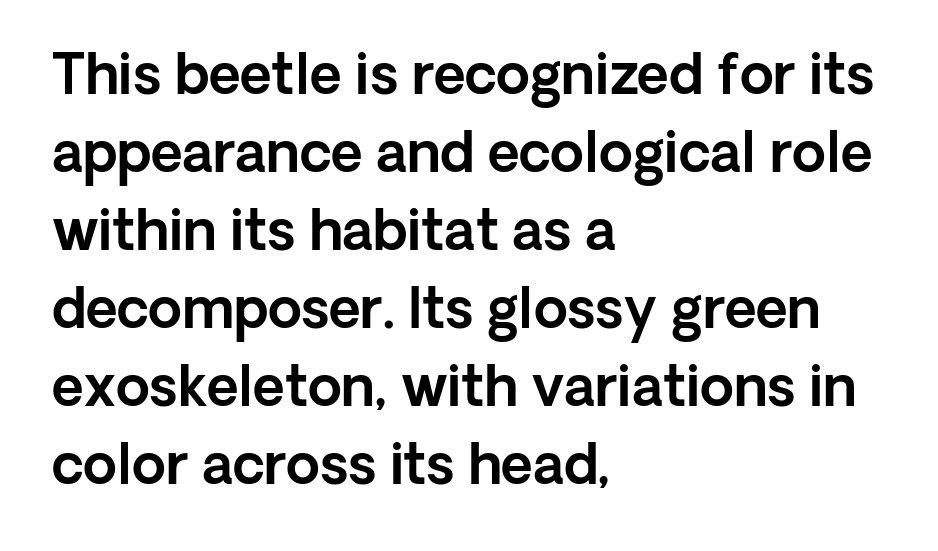
The image shows 55 px sans-serif type, upright; set left-aligned, normal line spacing (1.42x), normal letter spacing, not underlined; a medium x-height.
